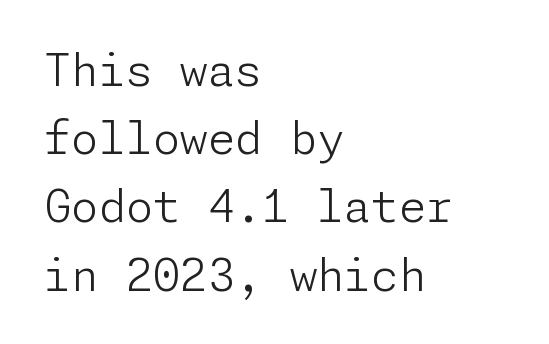
{"serif": "no", "italic": "no", "bold": "no", "weight": "light", "width": "normal", "stroke_contrast": "low", "x_height": "medium", "underline": "no", "align": "left", "line_spacing": "normal", "line_spacing_ratio": 1.55, "letter_spacing": "normal", "letter_spacing_em": 0.0, "glyph_px": 44}
